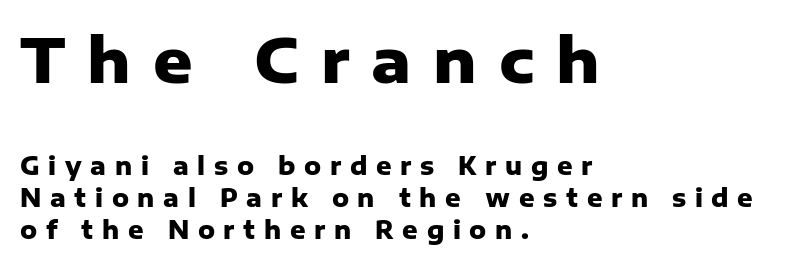
{"serif": "no", "italic": "no", "bold": "yes", "weight": "heavy", "width": "normal", "stroke_contrast": "low", "x_height": "medium", "monospaced": "no", "underline": "no", "align": "left", "line_spacing": "normal", "line_spacing_ratio": 1.33, "letter_spacing": "wide", "letter_spacing_em": 0.36, "larger_block": "first", "size_ratio": 2.54, "glyph_px": 61}
